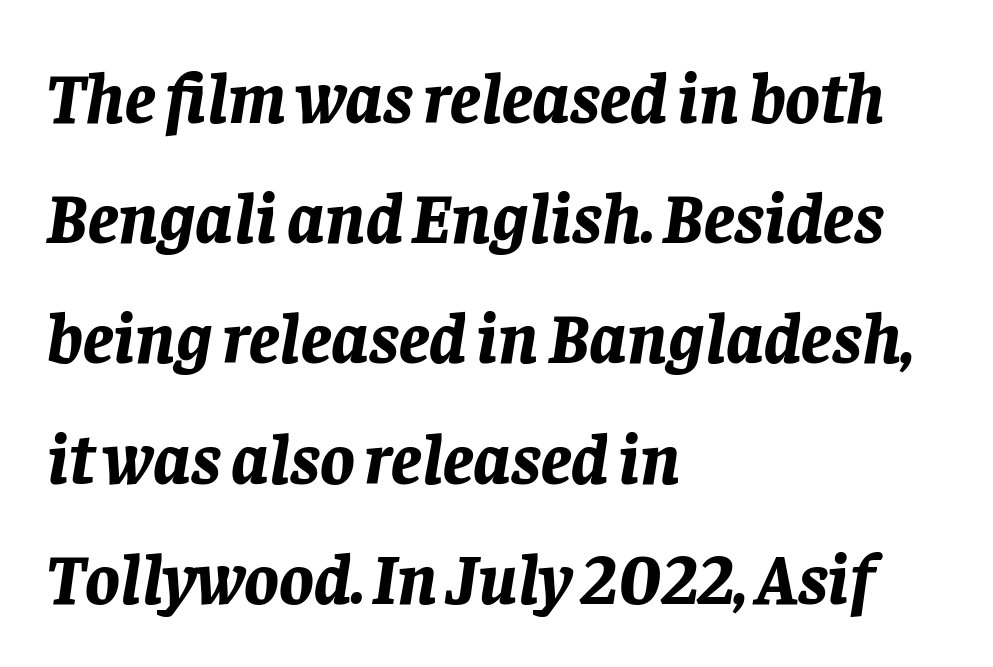
Q: Is the text bold? A: Yes.
Q: Is the text italic (slanted)? A: Yes, it leans right by about 8 degrees.
Q: Is the text underlined? A: No.
Q: How is the paragraph aligned? A: Left-aligned.
Q: Is the spacing between letters normal or unusually wide? A: Normal.
Q: Is the spacing between lines tight, normal or loose? A: Normal.
Q: Width (condensed, normal, or wide)? A: Normal.
Q: Stroke contrast? A: Low.
Q: x-height? A: Large.
Q: Monospaced? A: No.
